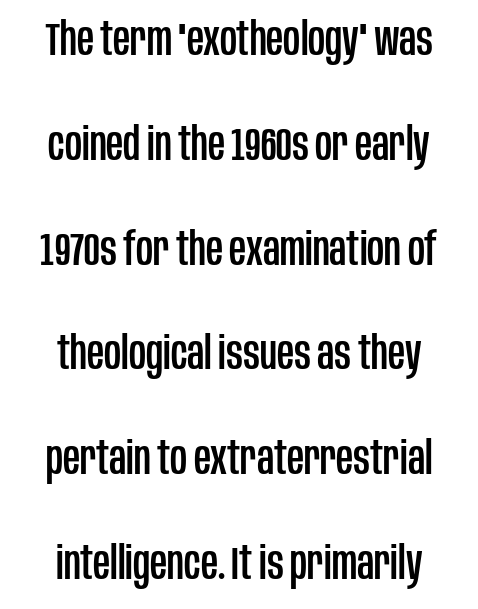
Q: Is the text italic (slanted)? A: No, it is upright.
Q: Is the typeface a serif or a sans-serif typeface? A: Sans-serif.
Q: Is the text underlined? A: No.
Q: How is the paragraph aligned? A: Centered.
Q: Is the spacing between letters normal or unusually wide? A: Normal.
Q: Is the spacing between lines tight, normal or loose? A: Loose.
Q: Width (condensed, normal, or wide)? A: Condensed.
Q: Stroke contrast? A: Low.
Q: x-height? A: Large.
Q: Monospaced? A: No.
